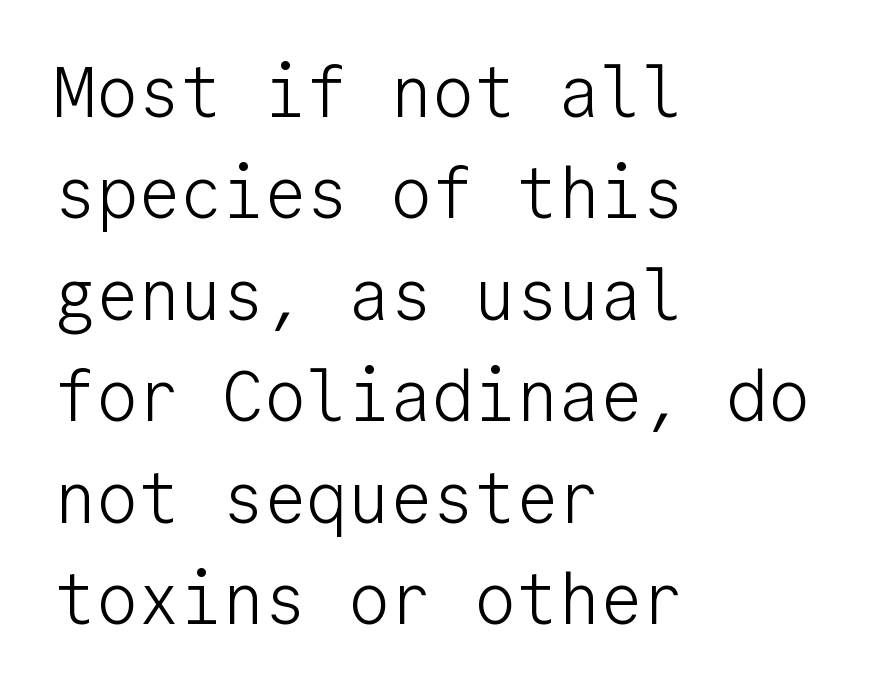
A sans-serif font was chosen for this passage. A light-to-regular cut is what we see here. The letters march in equal steps, a hallmark of fixed-pitch type. The gaps between neighbouring characters are ordinary and unremarkable. Every row of glyphs begins at an identical x-position on the left.
